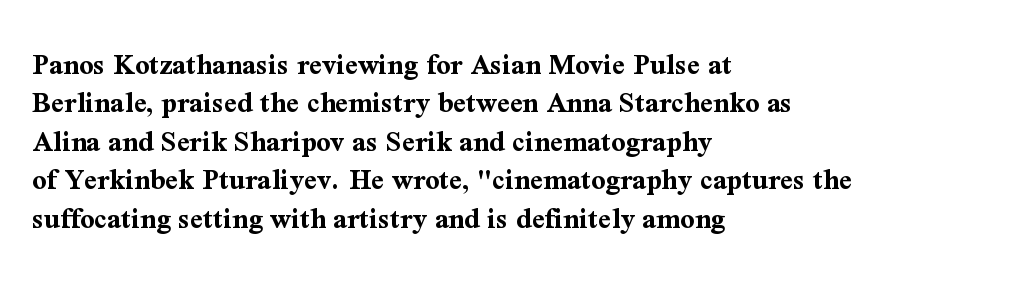
Left-aligned paragraph, ragged on the right. Do the characters align in a grid? No, the font is proportional. Observe the serifs anchoring each vertical stroke in this sample. Caption: standard tracking, unaltered.
